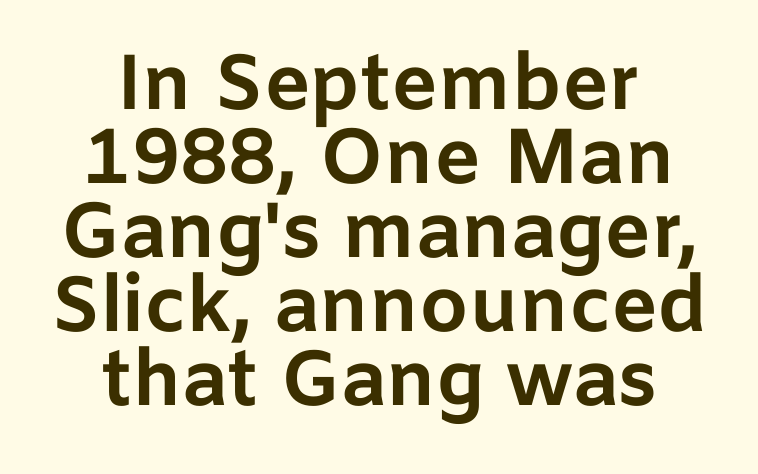
{"serif": "no", "italic": "no", "bold": "yes", "weight": "bold", "width": "normal", "stroke_contrast": "low", "x_height": "medium", "monospaced": "no", "underline": "no", "align": "center", "line_spacing": "tight", "line_spacing_ratio": 0.95, "letter_spacing": "normal", "letter_spacing_em": 0.0, "glyph_px": 78}
